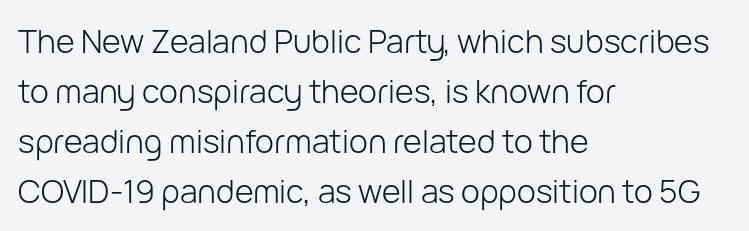
The image shows 32 px light sans-serif type, upright; set left-aligned, normal line spacing (1.56x), normal letter spacing, not underlined; low stroke contrast and a medium x-height.
